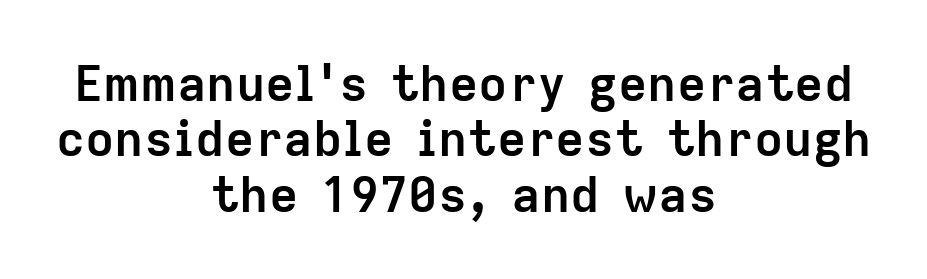
The image shows 49 px semibold sans-serif type, upright; set centered, tight line spacing (1.13x), normal letter spacing, not underlined; low stroke contrast and a medium x-height.
